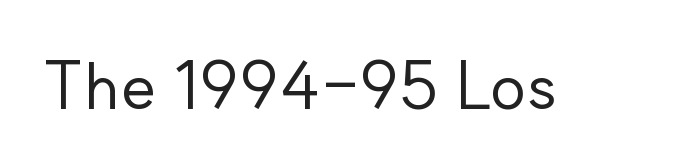
The image shows 68 px regular-weight sans-serif type, upright; set normal letter spacing, not underlined; low stroke contrast and a small x-height.
